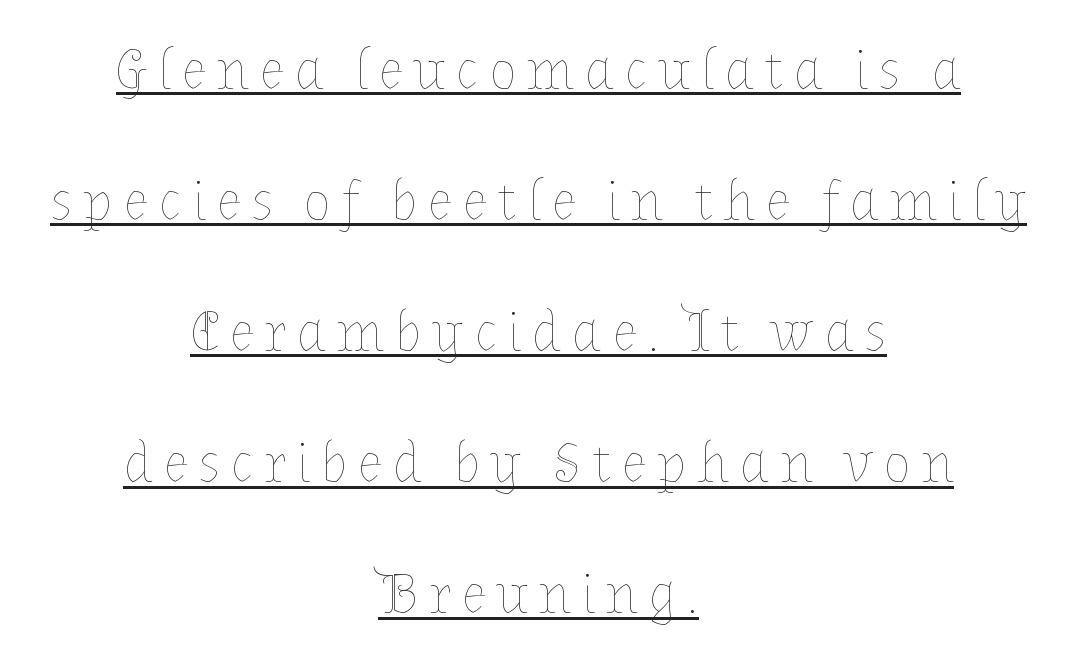
The typeface has the unassuming heft of standard copy or less. The whitespace from short lines is split evenly between both sides. You could not count columns in this text — the font is proportionally spaced. These lines were composed using upright roman letters. If you measured baseline to baseline, you'd find a long distance.
